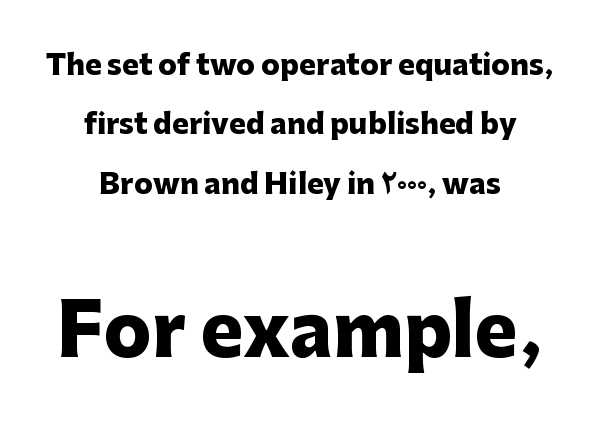
{"serif": "no", "italic": "no", "bold": "yes", "weight": "heavy", "width": "normal", "stroke_contrast": "low", "x_height": "medium", "monospaced": "no", "underline": "no", "align": "center", "line_spacing": "loose", "line_spacing_ratio": 2.12, "letter_spacing": "normal", "letter_spacing_em": 0.0, "larger_block": "second", "size_ratio": 2.54, "glyph_px": 71}
